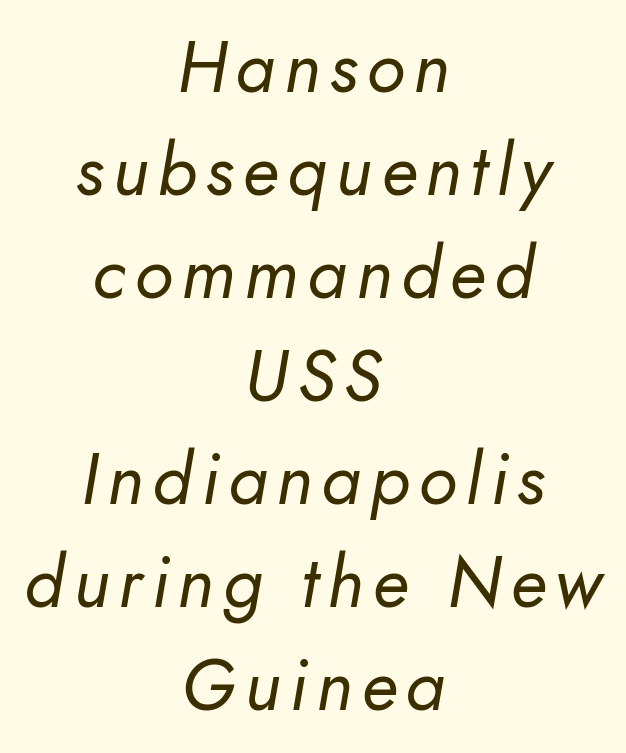
The image shows 72 px regular-weight type, italic (leaning right); set centered, normal line spacing (1.43x), not underlined; low stroke contrast and a small x-height.
